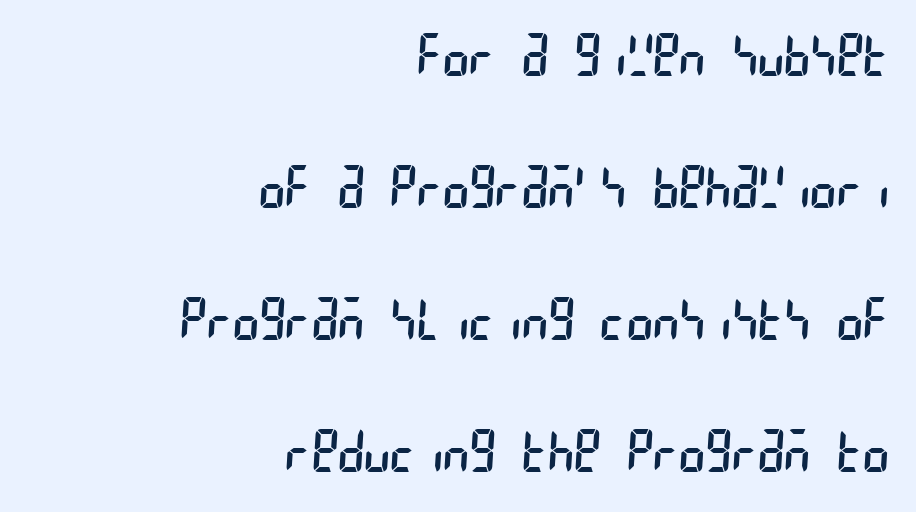
The image shows 56 px regular-weight, condensed sans-serif type; set right-aligned, loose line spacing (2.36x), normal letter spacing, not underlined; low stroke contrast and a large x-height.
